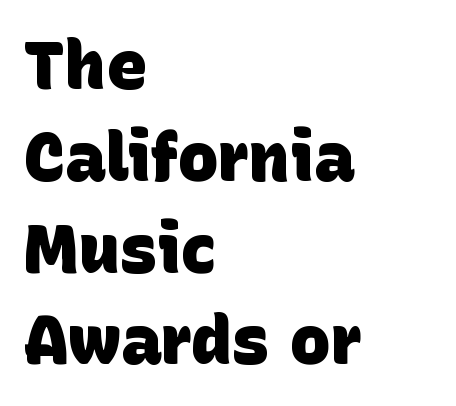
{"serif": "no", "bold": "yes", "weight": "heavy", "width": "normal", "stroke_contrast": "low", "x_height": "large", "monospaced": "no", "underline": "no", "align": "left", "line_spacing": "normal", "line_spacing_ratio": 1.35, "letter_spacing": "normal", "letter_spacing_em": 0.0, "glyph_px": 68}
